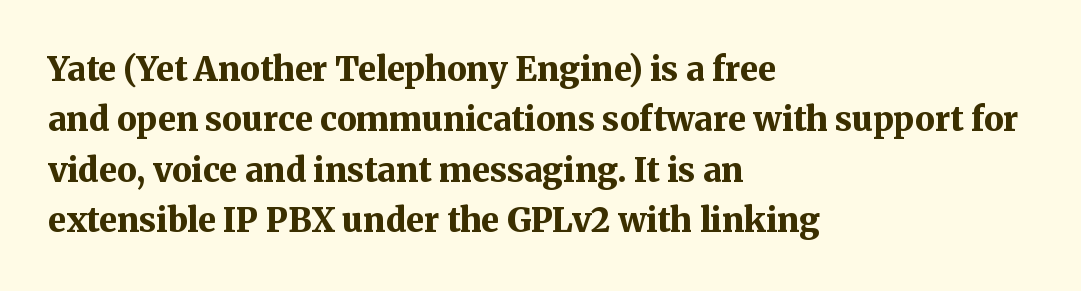
Q: Is the text bold? A: Yes.
Q: Is the text italic (slanted)? A: No, it is upright.
Q: Is the typeface a serif or a sans-serif typeface? A: Serif.
Q: Is the text underlined? A: No.
Q: How is the paragraph aligned? A: Left-aligned.
Q: Is the spacing between letters normal or unusually wide? A: Normal.
Q: Is the spacing between lines tight, normal or loose? A: Normal.
Q: Width (condensed, normal, or wide)? A: Normal.
Q: Stroke contrast? A: Medium.
Q: x-height? A: Medium.
Q: Monospaced? A: No.
